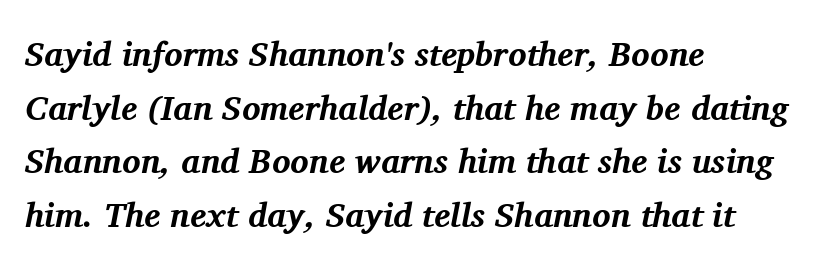
{"serif": "yes", "italic": "yes", "lean": "right", "slant_degrees": 11, "bold": "yes", "weight": "bold", "width": "normal", "stroke_contrast": "medium", "x_height": "medium", "monospaced": "no", "underline": "no", "align": "left", "line_spacing": "normal", "line_spacing_ratio": 1.58, "letter_spacing": "normal", "letter_spacing_em": 0.0, "glyph_px": 34}
